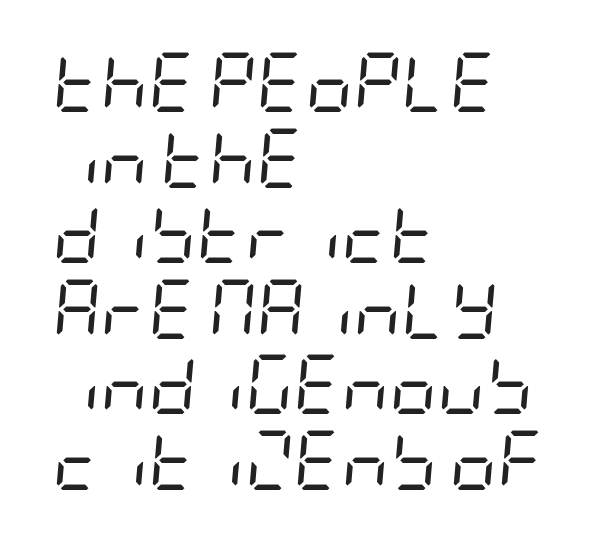
{"italic": "yes", "lean": "right", "slant_degrees": 5, "bold": "no", "weight": "regular", "width": "condensed", "stroke_contrast": "low", "x_height": "large", "underline": "no", "align": "left", "line_spacing": "normal", "line_spacing_ratio": 1.28, "letter_spacing": "normal", "letter_spacing_em": 0.0, "glyph_px": 59}
